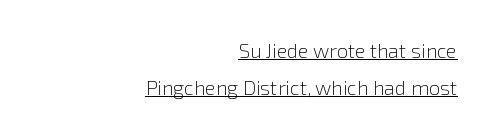
The image shows 20 px text type, upright; set right-aligned, line spacing 1.83x, normal letter spacing, underlined.
